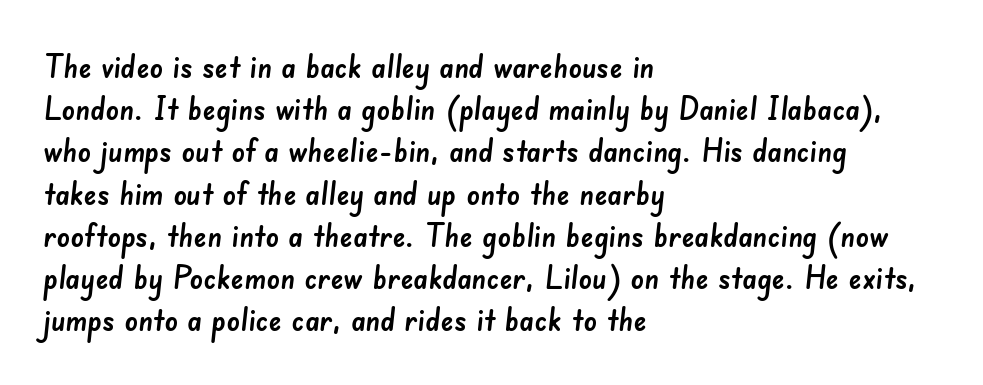
The image shows 33 px sans-serif type; set left-aligned, normal line spacing (1.28x), normal letter spacing, not underlined; low stroke contrast and a small x-height.
